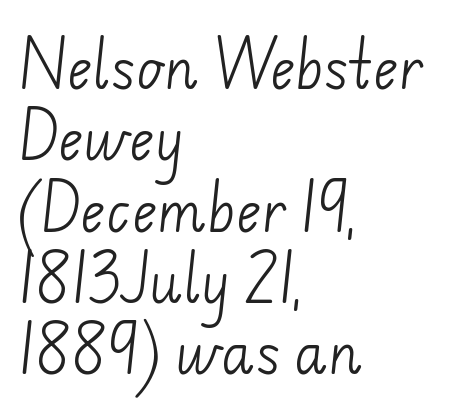
Q: Is the text bold? A: No.
Q: Is the typeface a serif or a sans-serif typeface? A: Sans-serif.
Q: Is the text underlined? A: No.
Q: How is the paragraph aligned? A: Left-aligned.
Q: Is the spacing between letters normal or unusually wide? A: Normal.
Q: Is the spacing between lines tight, normal or loose? A: Normal.
Q: Width (condensed, normal, or wide)? A: Normal.
Q: Stroke contrast? A: Low.
Q: x-height? A: Small.
Q: Monospaced? A: No.
